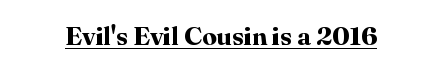
{"italic": "no", "bold": "yes", "underline": "yes", "letter_spacing": "normal", "letter_spacing_em": 0.0, "glyph_px": 26}
